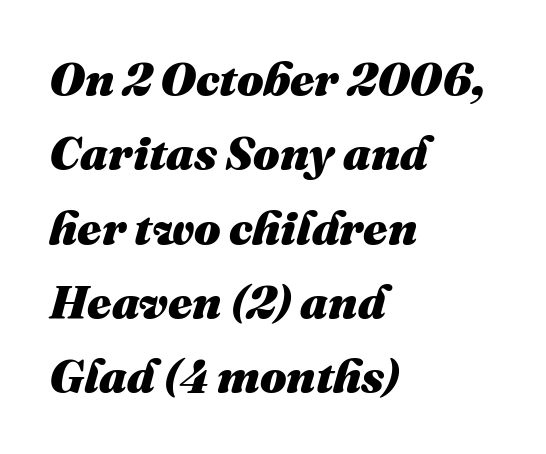
Honestly, the row spacing looks completely unremarkable. This sample has the flowing, uneven cadence of proportional lettering. As a designer I'd log this as weight 700, bold. A clean baseline with only descenders dipping below it. The letters are slanted; this is an italic face. The type is set solid horizontally, with unmodified tracking.
